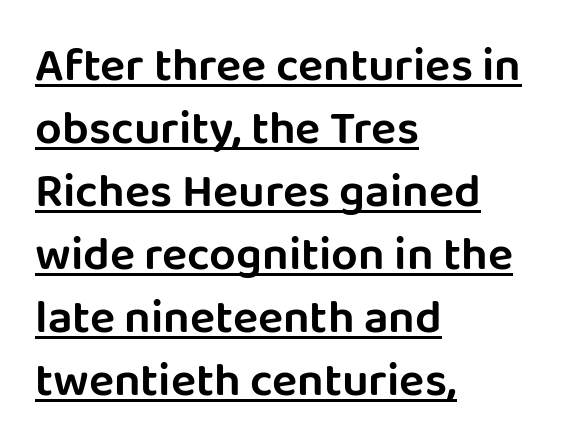
{"serif": "no", "italic": "no", "width": "normal", "stroke_contrast": "low", "x_height": "large", "monospaced": "no", "underline": "yes", "align": "left", "line_spacing": "normal", "line_spacing_ratio": 1.34, "letter_spacing": "normal", "letter_spacing_em": 0.0, "glyph_px": 47}
